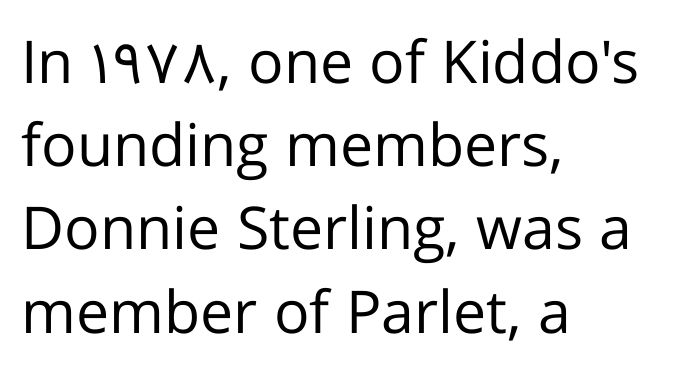
{"serif": "no", "italic": "no", "bold": "no", "weight": "regular", "width": "normal", "stroke_contrast": "low", "x_height": "medium", "monospaced": "no", "underline": "no", "align": "left", "line_spacing": "normal", "line_spacing_ratio": 1.41, "letter_spacing": "normal", "letter_spacing_em": 0.0, "glyph_px": 59}
